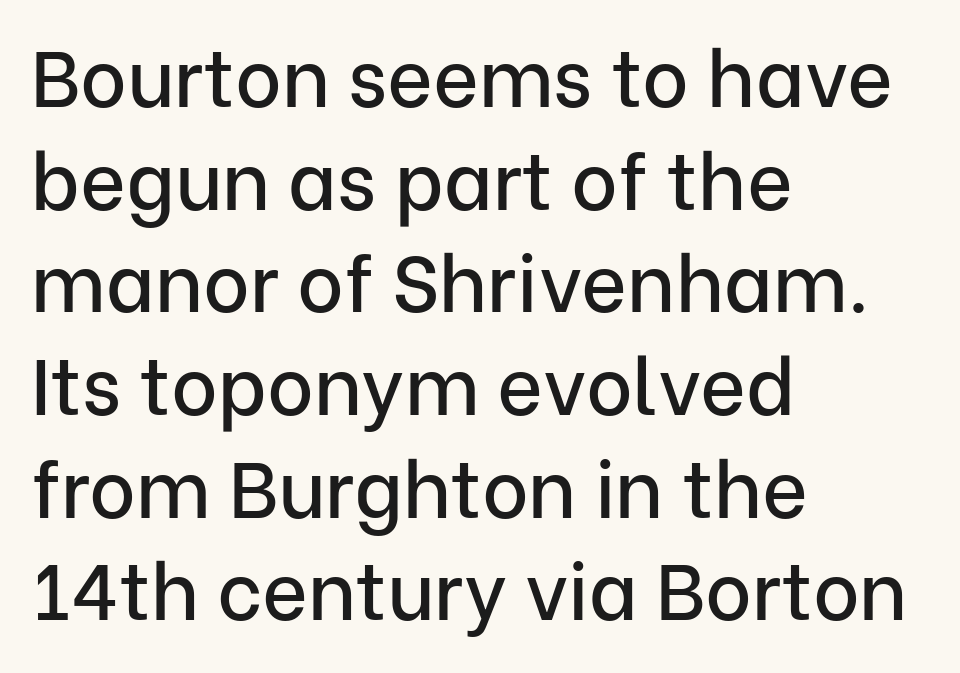
{"serif": "no", "italic": "no", "width": "normal", "stroke_contrast": "low", "x_height": "medium", "monospaced": "no", "underline": "no", "align": "left", "line_spacing": "normal", "line_spacing_ratio": 1.3, "letter_spacing": "normal", "letter_spacing_em": 0.0, "glyph_px": 79}
